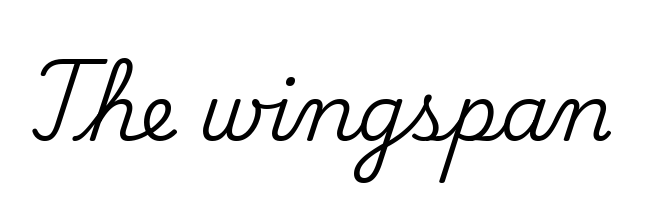
The image shows 79 px text type; set normal letter spacing, not underlined; medium stroke contrast and a small x-height.
